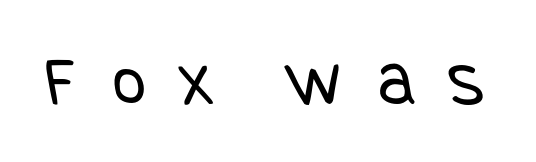
{"serif": "no", "bold": "no", "weight": "regular", "width": "condensed", "stroke_contrast": "low", "x_height": "large", "underline": "no", "letter_spacing": "wide", "letter_spacing_em": 0.44, "glyph_px": 73}
